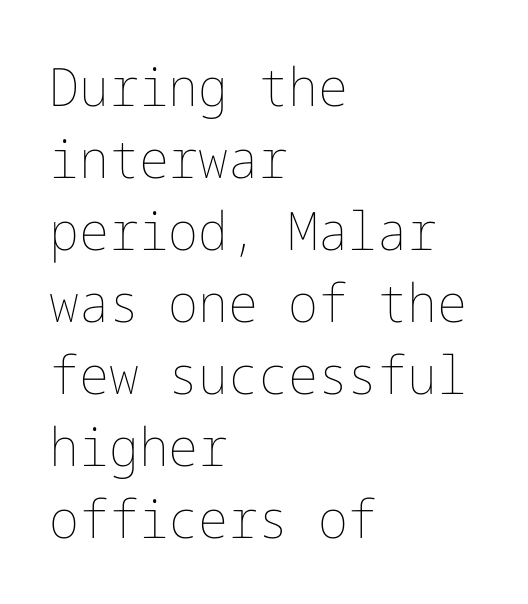
Q: Is the text bold? A: No.
Q: Is the text italic (slanted)? A: No, it is upright.
Q: Is the text underlined? A: No.
Q: How is the paragraph aligned? A: Left-aligned.
Q: Is the spacing between letters normal or unusually wide? A: Normal.
Q: Is the spacing between lines tight, normal or loose? A: Normal.
Q: Width (condensed, normal, or wide)? A: Normal.
Q: Stroke contrast? A: Low.
Q: x-height? A: Medium.
